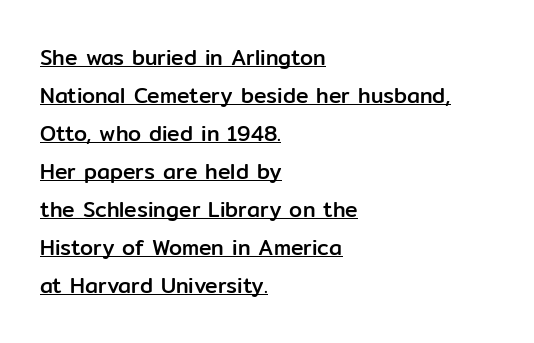
{"italic": "no", "underline": "yes", "align": "left", "line_spacing_ratio": 1.81, "letter_spacing": "normal", "letter_spacing_em": 0.0, "glyph_px": 21}
